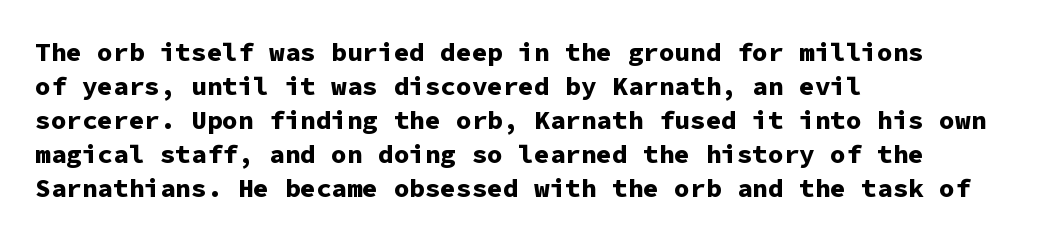
{"italic": "no", "bold": "yes", "underline": "no", "align": "left", "line_spacing": "normal", "line_spacing_ratio": 1.31, "letter_spacing": "normal", "letter_spacing_em": 0.0, "glyph_px": 26}
